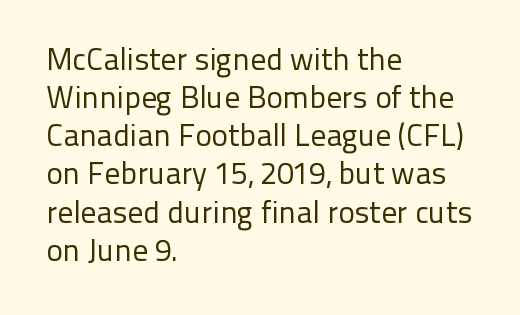
The image shows 31 px regular-weight sans-serif type, upright; set left-aligned, line spacing 1.23x, normal letter spacing, not underlined; low stroke contrast and a medium x-height.
